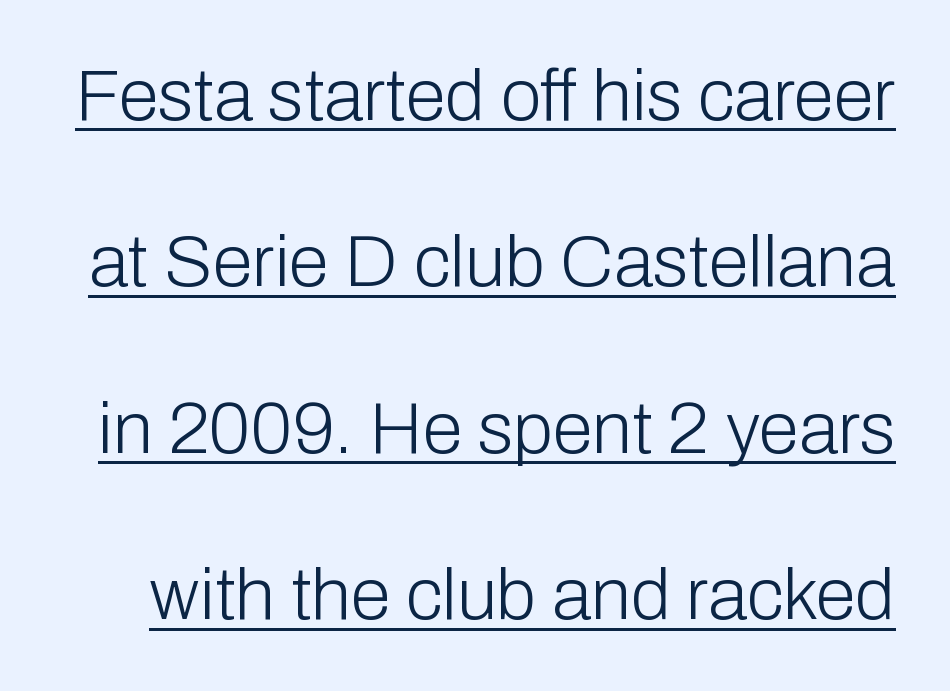
{"serif": "no", "italic": "no", "bold": "no", "weight": "light", "width": "normal", "stroke_contrast": "low", "x_height": "medium", "monospaced": "no", "underline": "yes", "line_spacing": "loose", "line_spacing_ratio": 2.28, "letter_spacing": "normal", "letter_spacing_em": 0.0, "glyph_px": 73}
